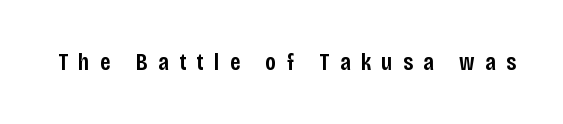
{"italic": "no", "bold": "semi", "underline": "no", "letter_spacing": "wide", "letter_spacing_em": 0.44, "glyph_px": 24}
